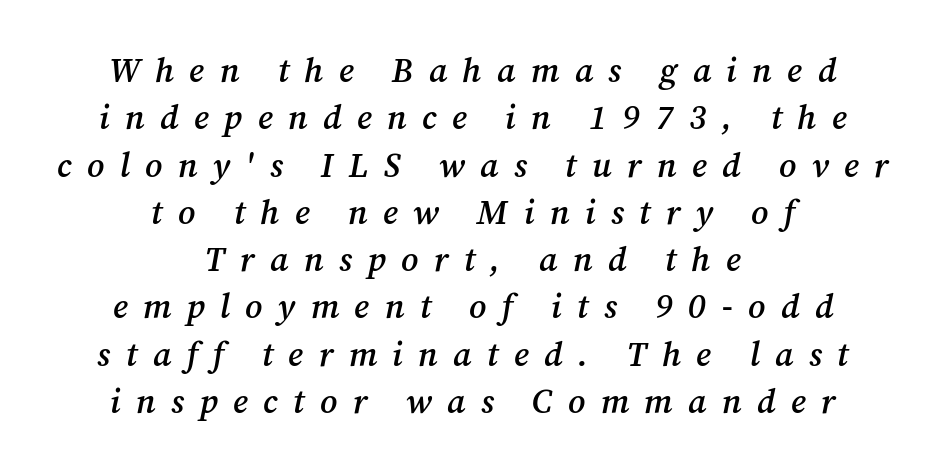
To sum up the face: it has serifs. Characters follow at a spacing far wider than the type designer built in. The face used here is proportionally spaced, like ordinary book or web type. Bold? Not quite — semibold, heavier than regular but stopping short. Typeset on center — no edge is straight.
